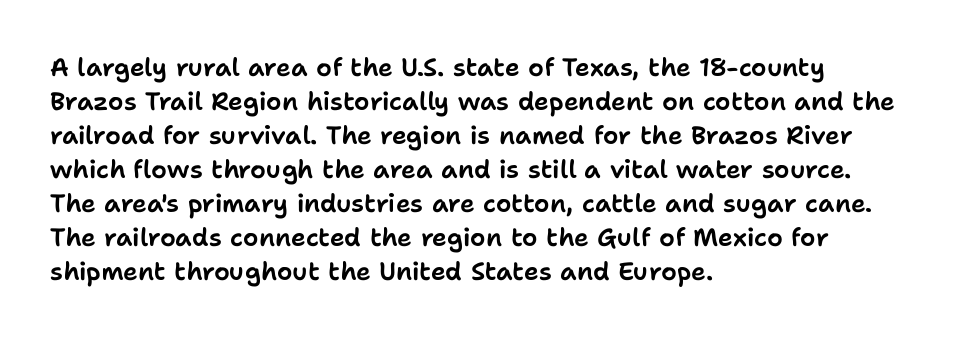
Q: Is the text italic (slanted)? A: No, it is upright.
Q: Is the text underlined? A: No.
Q: How is the paragraph aligned? A: Left-aligned.
Q: Is the spacing between letters normal or unusually wide? A: Normal.
Q: Is the spacing between lines tight, normal or loose? A: Normal.
